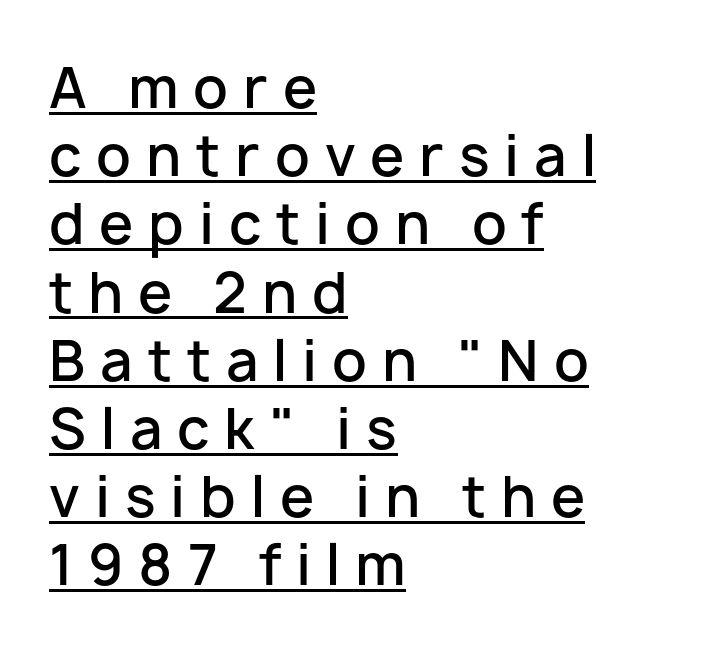
The image shows 55 px semibold sans-serif type, upright; set left-aligned, line spacing 1.24x, unusually wide letter spacing (+0.27 em), underlined; low stroke contrast and a medium x-height.
